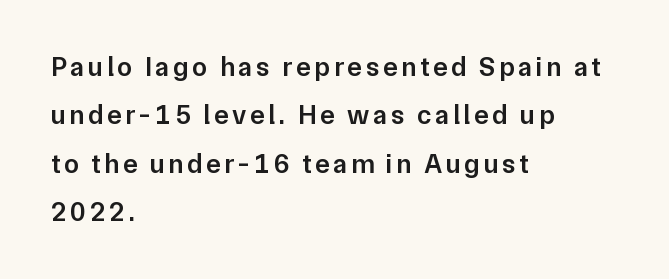
The image shows 27 px text type, upright; set left-aligned, line spacing 1.79x, not underlined.
